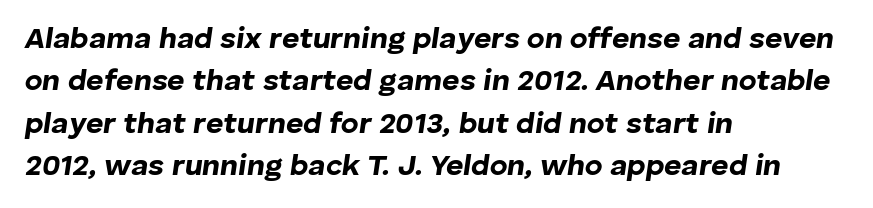
Q: Is the text bold? A: Yes.
Q: Is the text italic (slanted)? A: Yes, it leans right by about 8 degrees.
Q: Is the text underlined? A: No.
Q: How is the paragraph aligned? A: Left-aligned.
Q: Is the spacing between letters normal or unusually wide? A: Normal.
Q: Is the spacing between lines tight, normal or loose? A: Normal.
Q: Width (condensed, normal, or wide)? A: Normal.
Q: Stroke contrast? A: Low.
Q: x-height? A: Medium.
Q: Monospaced? A: No.
